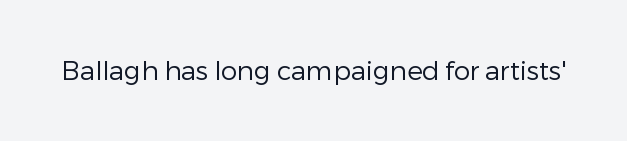
The image shows 26 px text type, upright; set normal letter spacing, not underlined.
